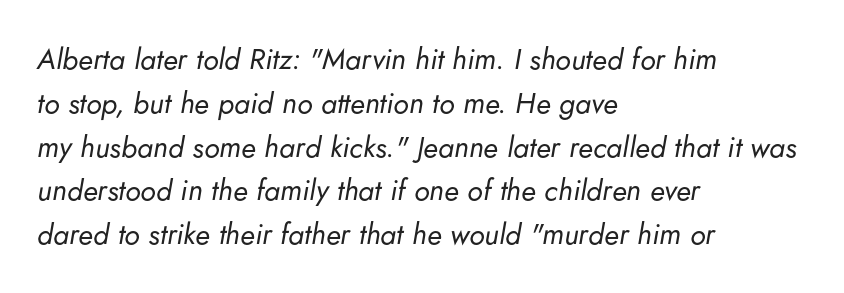
{"italic": "yes", "lean": "right", "slant_degrees": 5, "bold": "no", "weight": "regular", "width": "normal", "stroke_contrast": "low", "x_height": "small", "monospaced": "no", "underline": "no", "align": "left", "line_spacing": "normal", "line_spacing_ratio": 1.51, "letter_spacing": "normal", "letter_spacing_em": 0.0, "glyph_px": 29}
